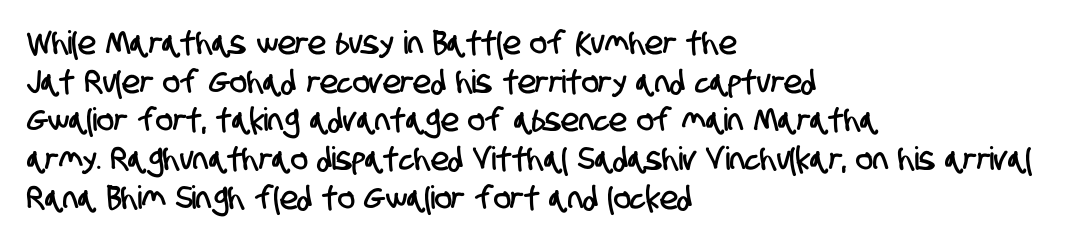
{"serif": "no", "width": "condensed", "stroke_contrast": "low", "x_height": "large", "monospaced": "no", "underline": "no", "align": "left", "line_spacing_ratio": 1.21, "letter_spacing": "normal", "letter_spacing_em": 0.0, "glyph_px": 32}
